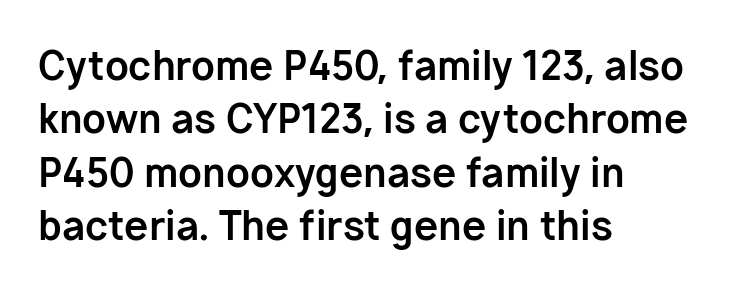
Q: Is the text bold? A: Yes.
Q: Is the text italic (slanted)? A: No, it is upright.
Q: Is the typeface a serif or a sans-serif typeface? A: Sans-serif.
Q: Is the text underlined? A: No.
Q: How is the paragraph aligned? A: Left-aligned.
Q: Is the spacing between letters normal or unusually wide? A: Normal.
Q: Is the spacing between lines tight, normal or loose? A: Normal.
Q: Width (condensed, normal, or wide)? A: Normal.
Q: Stroke contrast? A: Low.
Q: x-height? A: Medium.
Q: Monospaced? A: No.
